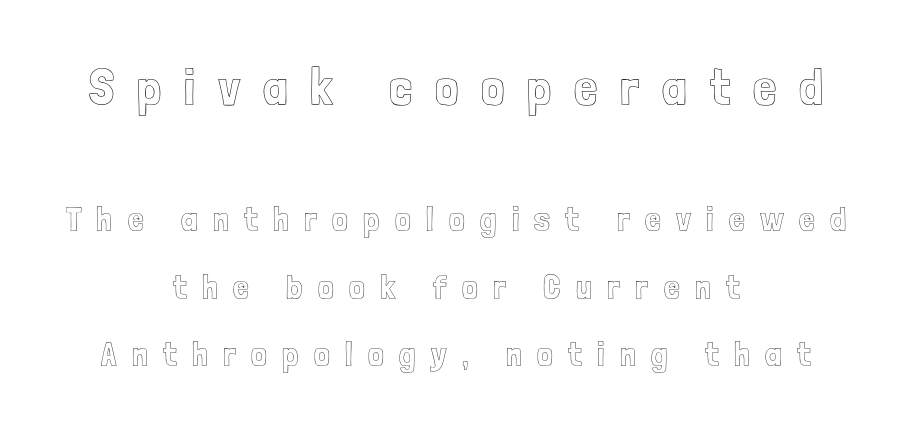
{"italic": "no", "width": "condensed", "x_height": "medium", "monospaced": "no", "underline": "no", "align": "center", "line_spacing": "loose", "line_spacing_ratio": 1.93, "letter_spacing": "wide", "letter_spacing_em": 0.44, "larger_block": "first", "size_ratio": 1.49, "glyph_px": 52}
